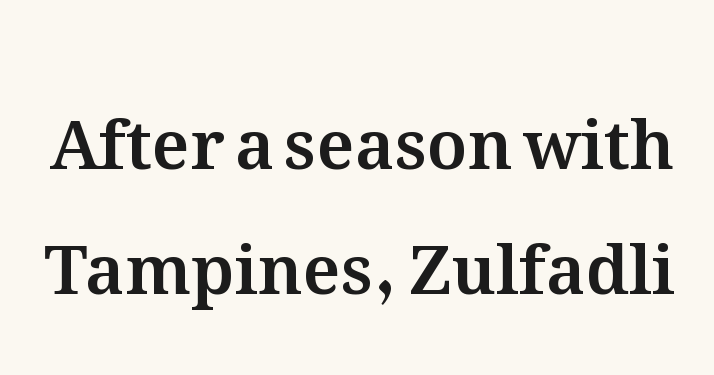
{"italic": "no", "width": "normal", "stroke_contrast": "medium", "x_height": "medium", "monospaced": "no", "underline": "no", "line_spacing_ratio": 1.84, "letter_spacing": "normal", "letter_spacing_em": 0.0, "glyph_px": 68}
